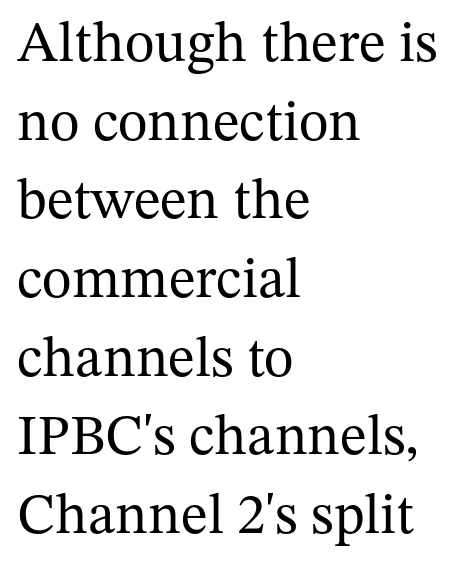
Q: Is the text bold? A: No.
Q: Is the text italic (slanted)? A: No, it is upright.
Q: Is the typeface a serif or a sans-serif typeface? A: Serif.
Q: Is the text underlined? A: No.
Q: How is the paragraph aligned? A: Left-aligned.
Q: Is the spacing between letters normal or unusually wide? A: Normal.
Q: Is the spacing between lines tight, normal or loose? A: Normal.
Q: Width (condensed, normal, or wide)? A: Normal.
Q: Stroke contrast? A: Medium.
Q: x-height? A: Medium.
Q: Monospaced? A: No.
